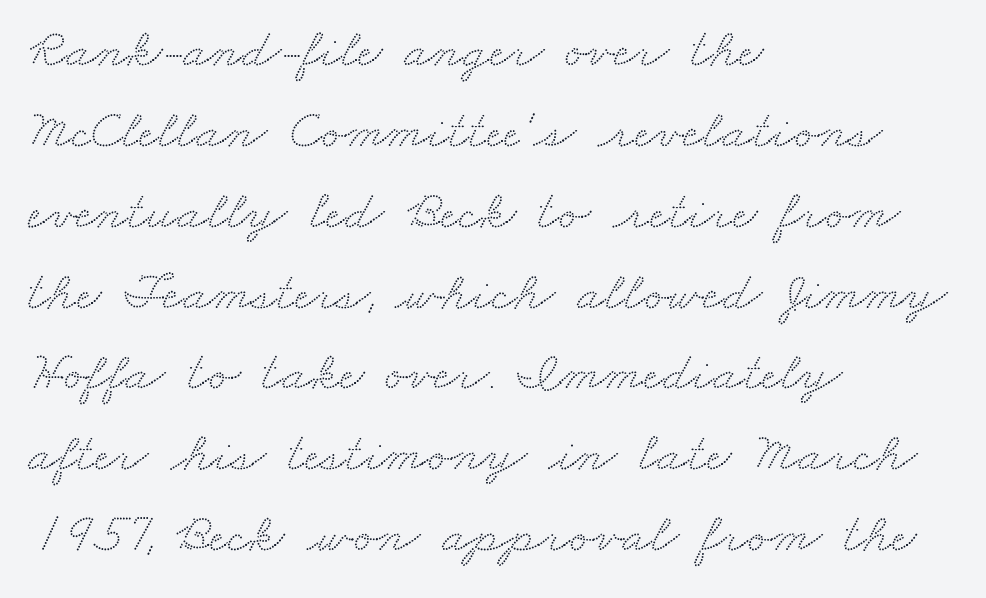
The image shows 55 px wide serif type; set left-aligned, normal line spacing (1.47x), normal letter spacing, not underlined; medium stroke contrast and a small x-height.
